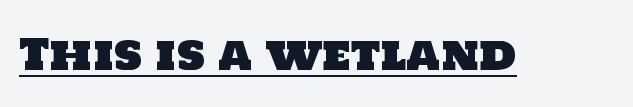
The specimen includes a rule beneath the text block's lines. A typesetter would label this face a sans. You could call the tracking neutral — neither tight nor loose. The face used here is proportionally spaced, like ordinary book or web type.
